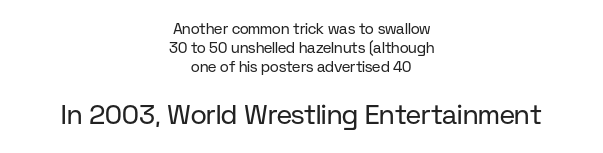
You can tell it's not italic because the verticals are truly vertical. In this sample the second text group is rendered at the bigger scale. In terms of letterspacing, this is plain default setting. Descender tails drop into unmarked territory.
